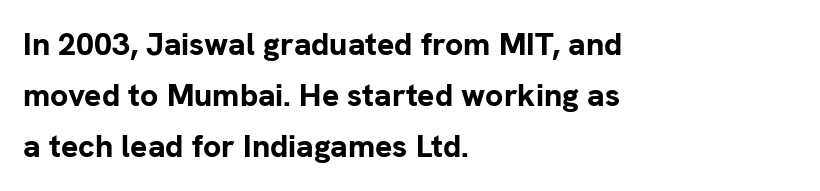
The image shows 32 px bold sans-serif type, upright; set left-aligned, normal line spacing (1.6x), normal letter spacing, not underlined; low stroke contrast and a medium x-height.
